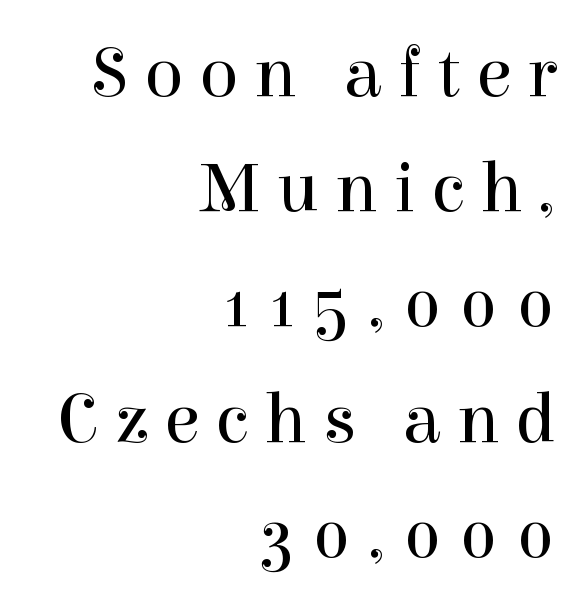
The image shows 72 px regular-weight serif type, upright; set right-aligned, normal line spacing (1.6x), unusually wide letter spacing (+0.22 em), not underlined; high stroke contrast and a medium x-height.
